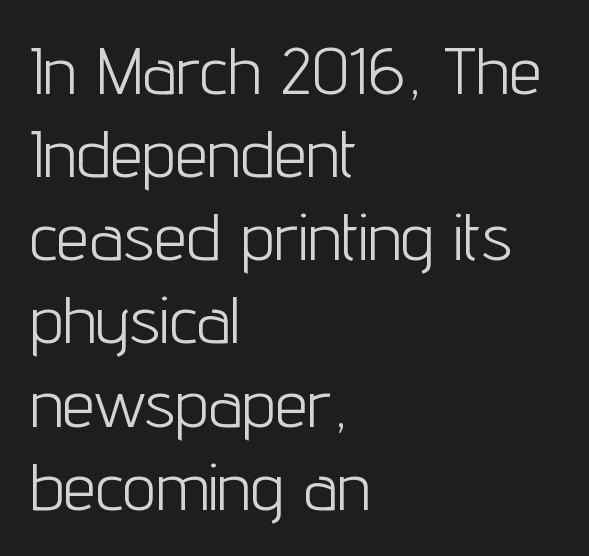
Q: Is the text bold? A: No.
Q: Is the text italic (slanted)? A: No, it is upright.
Q: Is the typeface a serif or a sans-serif typeface? A: Sans-serif.
Q: Is the text underlined? A: No.
Q: How is the paragraph aligned? A: Left-aligned.
Q: Is the spacing between letters normal or unusually wide? A: Normal.
Q: Is the spacing between lines tight, normal or loose? A: Normal.
Q: Width (condensed, normal, or wide)? A: Condensed.
Q: Stroke contrast? A: Low.
Q: x-height? A: Medium.
Q: Monospaced? A: No.
